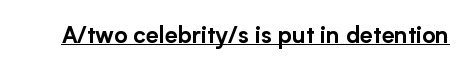
Q: Is the text italic (slanted)? A: No, it is upright.
Q: Is the text underlined? A: Yes.
Q: Is the spacing between letters normal or unusually wide? A: Normal.
